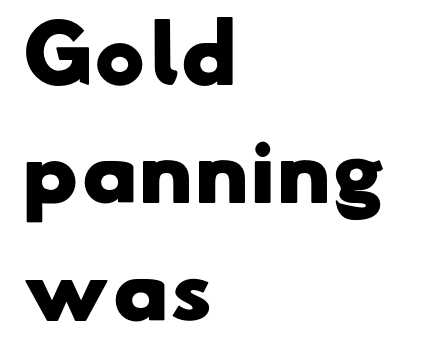
Regarding serifs, this sample does without them. Nothing unusual about the tracking: characters are spaced as the font intends. Strong, thick strokes mark this as bold type. The glyphs are unaccompanied by any horizontal stroke below them. Think of a printed novel: that variable character pitch is what you see here.
